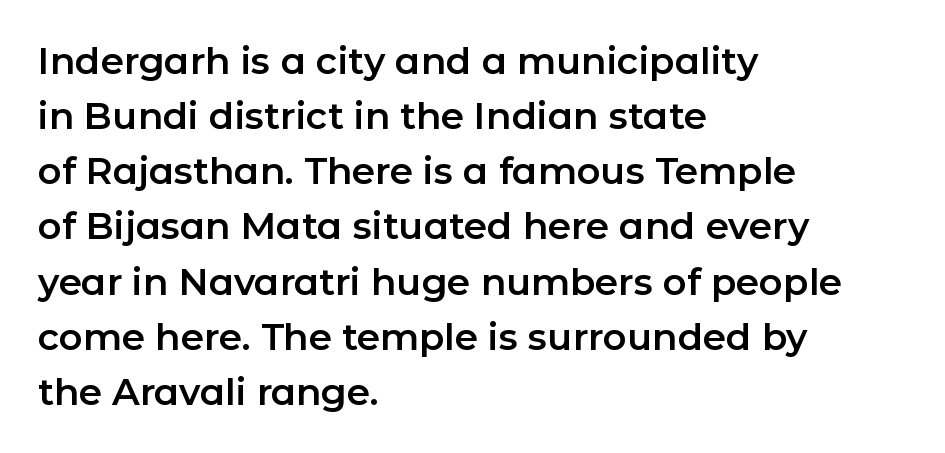
Q: Is the text italic (slanted)? A: No, it is upright.
Q: Is the typeface a serif or a sans-serif typeface? A: Sans-serif.
Q: Is the text underlined? A: No.
Q: How is the paragraph aligned? A: Left-aligned.
Q: Is the spacing between letters normal or unusually wide? A: Normal.
Q: Is the spacing between lines tight, normal or loose? A: Normal.
Q: Width (condensed, normal, or wide)? A: Normal.
Q: Stroke contrast? A: Low.
Q: x-height? A: Medium.
Q: Monospaced? A: No.
